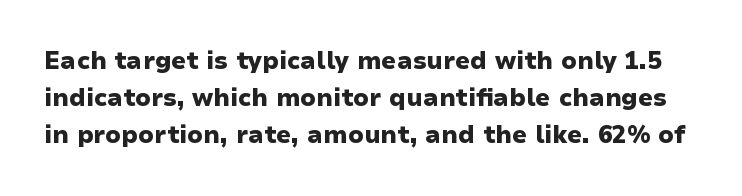
Q: Is the text bold? A: Yes.
Q: Is the text italic (slanted)? A: No, it is upright.
Q: Is the text underlined? A: No.
Q: Is the spacing between letters normal or unusually wide? A: Normal.
Q: Is the spacing between lines tight, normal or loose? A: Normal.
